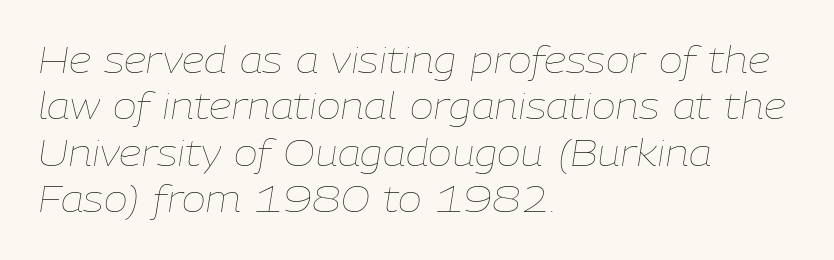
The image shows 36 px thin type, italic (leaning right); set left-aligned, normal line spacing (1.29x), normal letter spacing, not underlined; low stroke contrast and a medium x-height.
